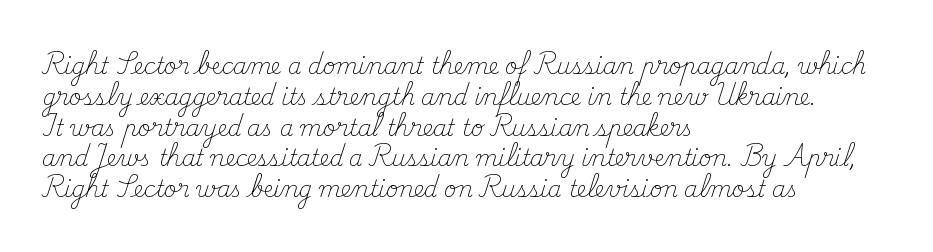
Q: Is the text bold? A: No.
Q: Is the text italic (slanted)? A: Yes.
Q: Is the text underlined? A: No.
Q: How is the paragraph aligned? A: Left-aligned.
Q: Is the spacing between letters normal or unusually wide? A: Normal.
Q: Is the spacing between lines tight, normal or loose? A: Normal.
